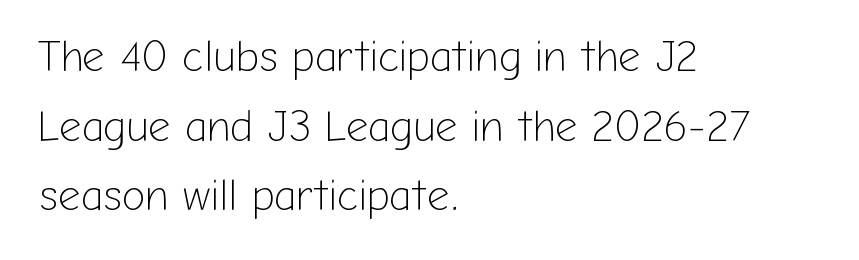
Q: Is the text bold? A: No.
Q: Is the text italic (slanted)? A: No, it is upright.
Q: Is the typeface a serif or a sans-serif typeface? A: Sans-serif.
Q: Is the text underlined? A: No.
Q: How is the paragraph aligned? A: Left-aligned.
Q: Is the spacing between letters normal or unusually wide? A: Normal.
Q: Is the spacing between lines tight, normal or loose? A: Normal.
Q: Width (condensed, normal, or wide)? A: Normal.
Q: Stroke contrast? A: Low.
Q: x-height? A: Medium.
Q: Monospaced? A: No.
